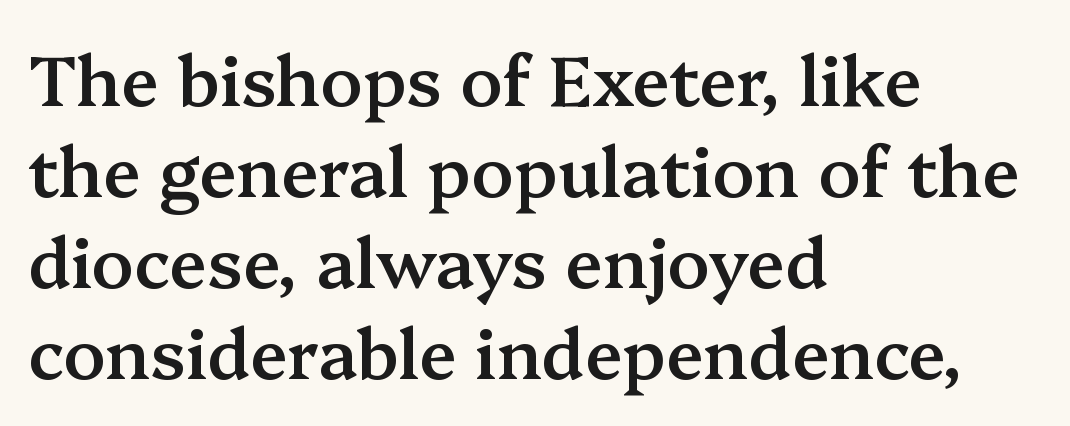
{"serif": "yes", "italic": "no", "bold": "semi", "weight": "semibold", "width": "normal", "stroke_contrast": "medium", "x_height": "medium", "monospaced": "no", "underline": "no", "align": "left", "line_spacing": "normal", "line_spacing_ratio": 1.32, "letter_spacing": "normal", "letter_spacing_em": 0.0, "glyph_px": 69}
